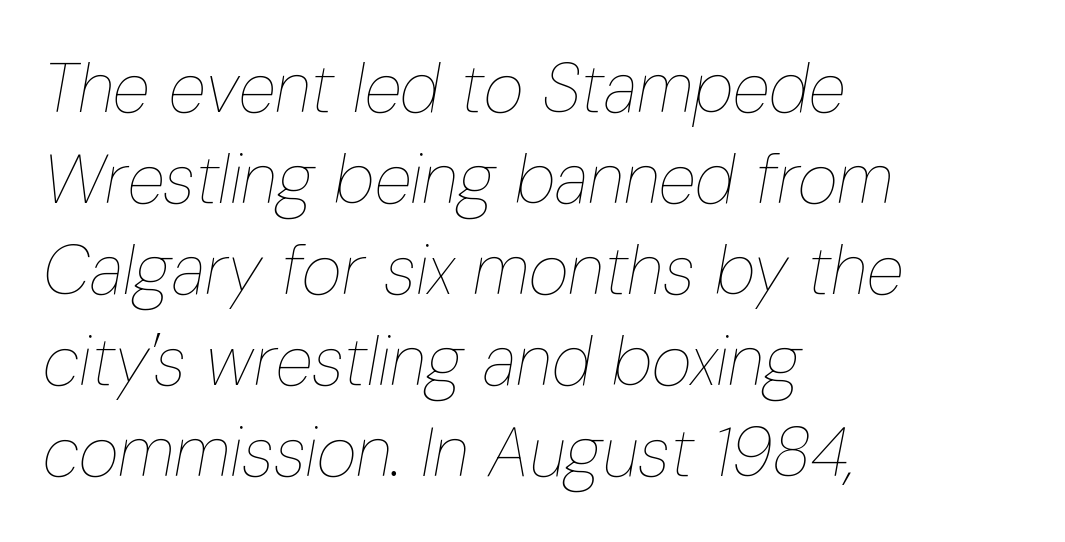
Q: Is the text bold? A: No.
Q: Is the text italic (slanted)? A: Yes, it leans right by about 10 degrees.
Q: Is the text underlined? A: No.
Q: How is the paragraph aligned? A: Left-aligned.
Q: Is the spacing between letters normal or unusually wide? A: Normal.
Q: Is the spacing between lines tight, normal or loose? A: Normal.
Q: Width (condensed, normal, or wide)? A: Condensed.
Q: Stroke contrast? A: Low.
Q: x-height? A: Medium.
Q: Monospaced? A: No.
